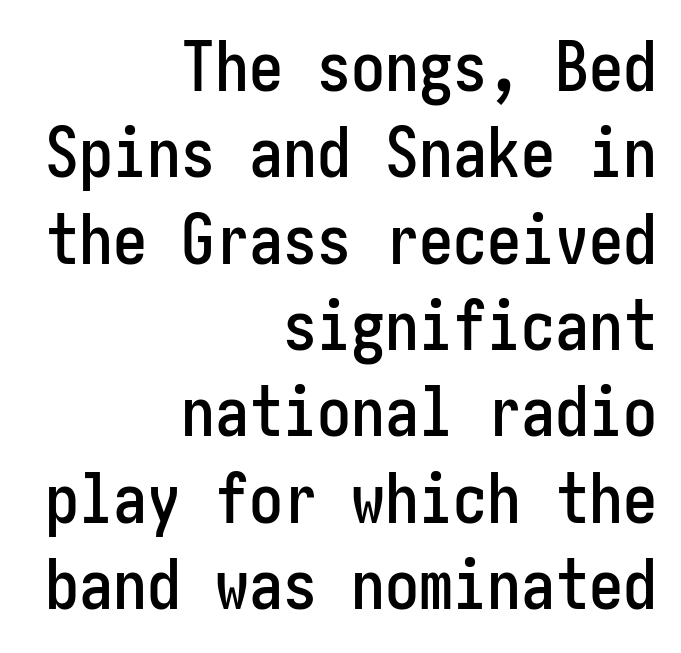
{"serif": "no", "italic": "no", "width": "condensed", "stroke_contrast": "low", "x_height": "medium", "underline": "no", "align": "right", "line_spacing": "normal", "line_spacing_ratio": 1.27, "letter_spacing": "normal", "letter_spacing_em": 0.0, "glyph_px": 68}
